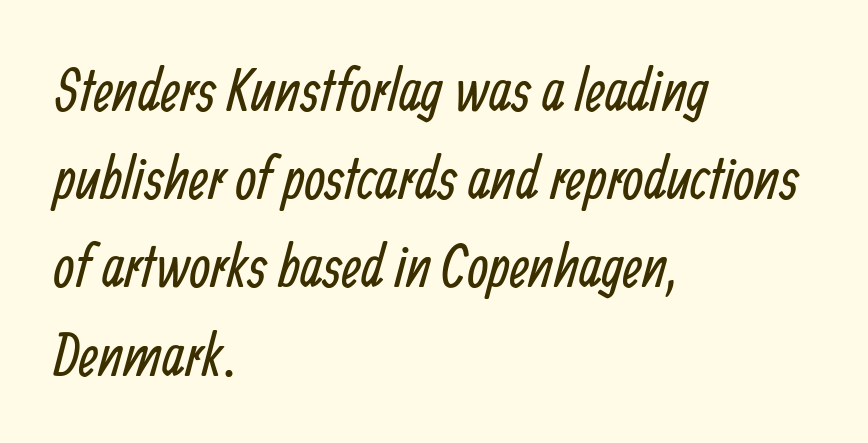
{"serif": "no", "bold": "no", "weight": "regular", "width": "condensed", "stroke_contrast": "low", "x_height": "medium", "monospaced": "no", "underline": "no", "align": "left", "line_spacing": "normal", "line_spacing_ratio": 1.47, "letter_spacing": "normal", "letter_spacing_em": 0.0, "glyph_px": 60}
